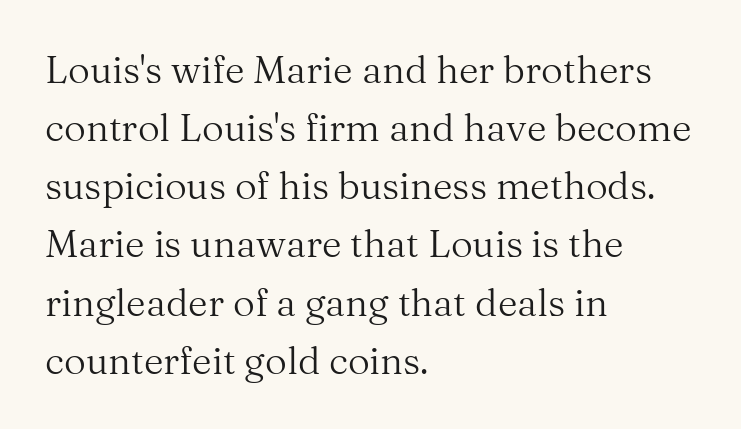
Observe the ordinary spacing: letters are neighbours, not strangers. Posture: vertical. Is there much room between lines? A standard amount, neither cramped nor airy. The letters look calm and open, with moderate or lighter stems. Character widths vary here, with narrow letters taking less room than wide ones.
